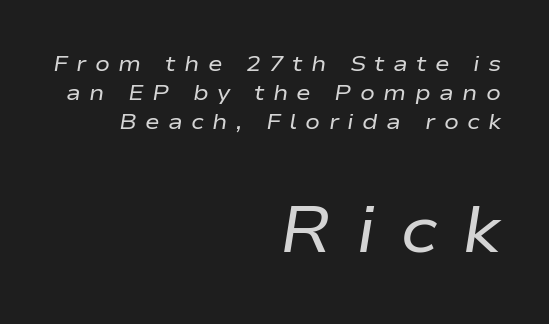
Q: Is the text bold? A: No.
Q: Is the text italic (slanted)? A: Yes, it leans right by about 9 degrees.
Q: Is the text underlined? A: No.
Q: How is the paragraph aligned? A: Right-aligned.
Q: Is the spacing between letters normal or unusually wide? A: Unusually wide.
Q: Is the spacing between lines tight, normal or loose? A: Normal.
Q: Which block of text is set in a larger size, the first (top) or the second (bottom)? A: The second (bottom) one.
Q: Width (condensed, normal, or wide)? A: Wide.
Q: Stroke contrast? A: Low.
Q: x-height? A: Medium.
Q: Monospaced? A: No.
